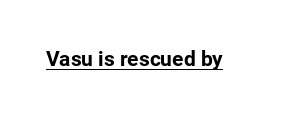
Emphasis is given by a line drawn under the lettering. Weight: bold. Honestly, the letter spacing is just normal — you wouldn't notice it. Is there any slant? The stems are plumb.
